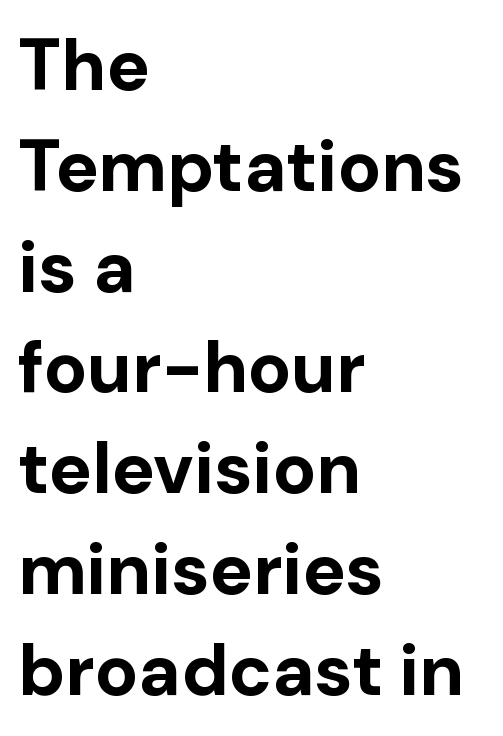
Q: Is the text bold? A: Yes.
Q: Is the text italic (slanted)? A: No, it is upright.
Q: Is the typeface a serif or a sans-serif typeface? A: Sans-serif.
Q: Is the text underlined? A: No.
Q: How is the paragraph aligned? A: Left-aligned.
Q: Is the spacing between letters normal or unusually wide? A: Normal.
Q: Is the spacing between lines tight, normal or loose? A: Normal.
Q: Width (condensed, normal, or wide)? A: Normal.
Q: Stroke contrast? A: Low.
Q: x-height? A: Medium.
Q: Monospaced? A: No.
